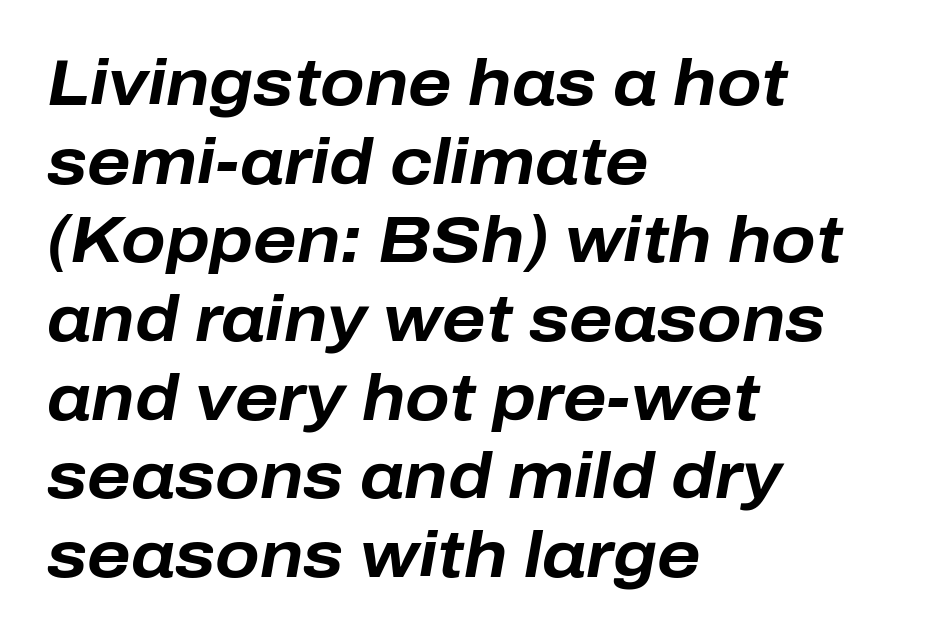
{"italic": "yes", "lean": "right", "slant_degrees": 10, "bold": "yes", "weight": "bold", "width": "normal", "stroke_contrast": "low", "x_height": "medium", "monospaced": "no", "underline": "no", "align": "left", "line_spacing_ratio": 1.21, "letter_spacing": "normal", "letter_spacing_em": 0.0, "glyph_px": 65}
